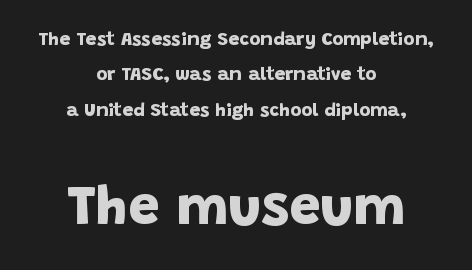
Q: Is the text bold? A: Yes.
Q: Is the typeface a serif or a sans-serif typeface? A: Sans-serif.
Q: Is the text underlined? A: No.
Q: How is the paragraph aligned? A: Centered.
Q: Is the spacing between letters normal or unusually wide? A: Normal.
Q: Which block of text is set in a larger size, the first (top) or the second (bottom)? A: The second (bottom) one.
Q: Width (condensed, normal, or wide)? A: Normal.
Q: Stroke contrast? A: Low.
Q: x-height? A: Large.
Q: Monospaced? A: No.
